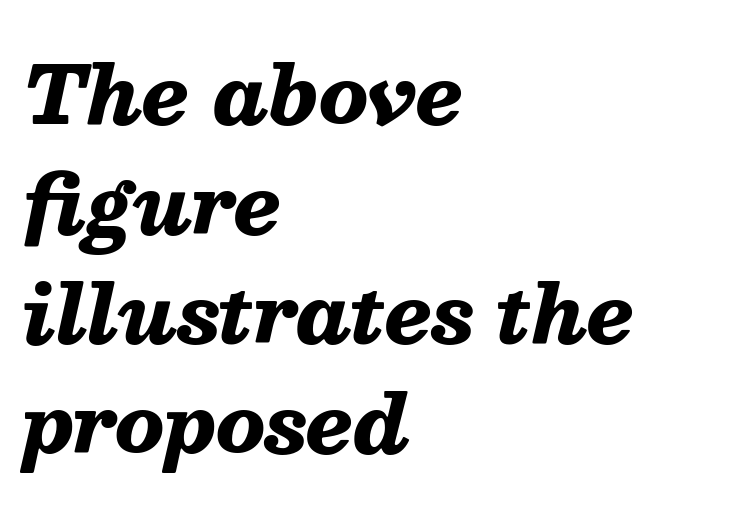
The rendering applies a slant to the glyphs. Set as a true bold cut, around the 700 mark. Think of a printed novel: that variable character pitch is what you see here. Caption: standard tracking, unaltered. Left-aligned paragraph, ragged on the right.
